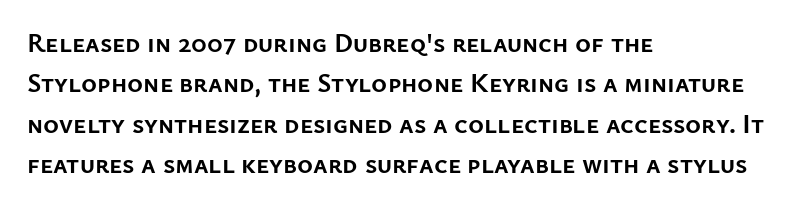
Look at the tracking — it's just the regular setting, nothing added. A classic flush-left, rag-right setting is used for this passage. Lines of text with bare space underneath. The font's upright variant was chosen for this text.
